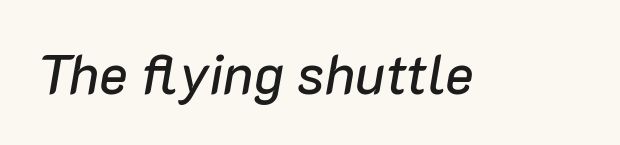
The image shows 54 px text type, italic (leaning right); set normal letter spacing, not underlined; low stroke contrast and a medium x-height.
